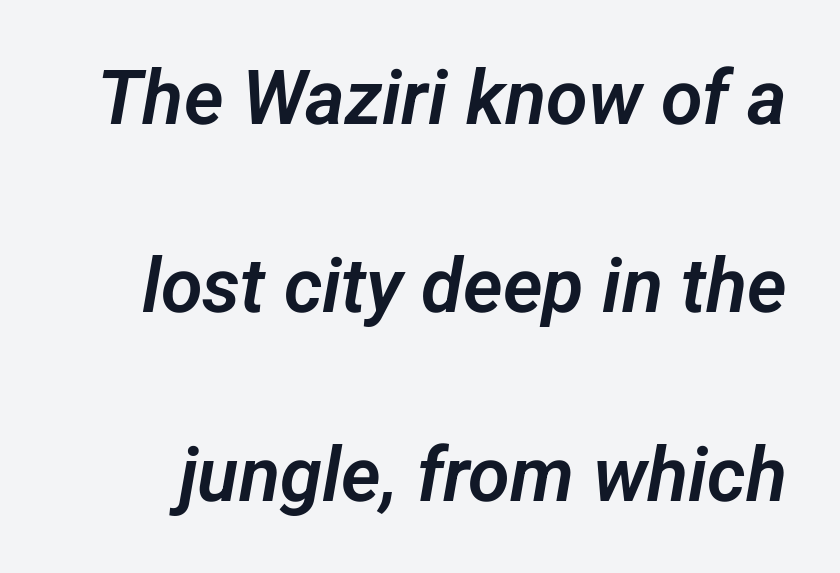
{"serif": "no", "width": "normal", "stroke_contrast": "low", "x_height": "medium", "monospaced": "no", "underline": "no", "line_spacing": "loose", "line_spacing_ratio": 2.48, "letter_spacing": "normal", "letter_spacing_em": 0.0, "glyph_px": 76}
